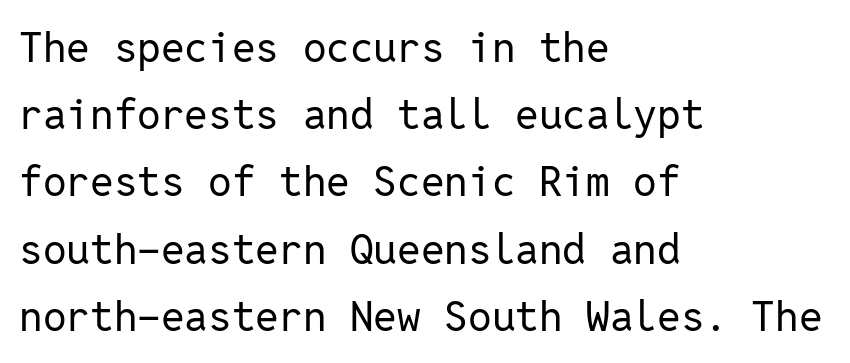
The designer went with a sans here, leaving each stem footless. Note the uniform advance width — an 'i' takes as much space as an 'm'. The type sits square on the baseline with zero lean. The glyphs are unaccompanied by any horizontal stroke below them. Each word holds together tightly as a unit, with standard inter-letter gaps.
